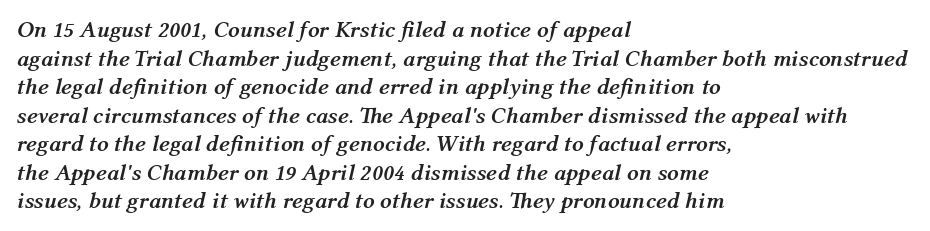
Is the block centered? No — it sits flush against the left margin. The area under the type is left untouched. Emphasis by weight is at full strength: bold. Would a proofreader flag this as italicized? Yes. The letters sit at their default tracking, neither squeezed nor spread.
